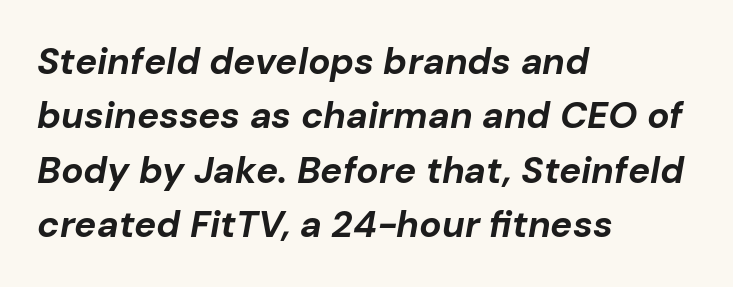
Q: Is the text bold? A: Yes.
Q: Is the text italic (slanted)? A: Yes, it leans right by about 10 degrees.
Q: Is the text underlined? A: No.
Q: How is the paragraph aligned? A: Left-aligned.
Q: Is the spacing between letters normal or unusually wide? A: Normal.
Q: Is the spacing between lines tight, normal or loose? A: Normal.
Q: Width (condensed, normal, or wide)? A: Normal.
Q: Stroke contrast? A: Low.
Q: x-height? A: Medium.
Q: Monospaced? A: No.
